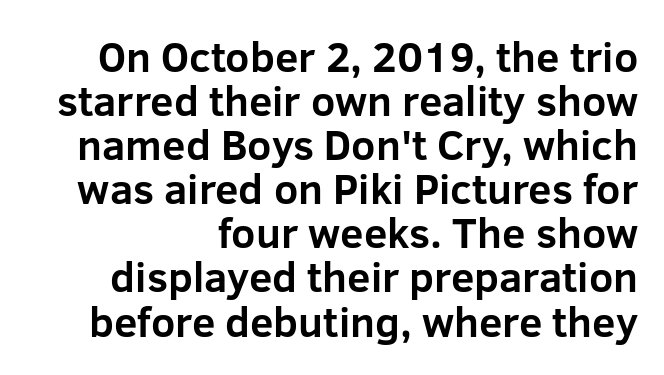
{"serif": "no", "italic": "no", "bold": "yes", "weight": "bold", "width": "normal", "stroke_contrast": "low", "x_height": "medium", "monospaced": "no", "underline": "no", "align": "right", "line_spacing": "tight", "line_spacing_ratio": 1.05, "letter_spacing": "normal", "letter_spacing_em": 0.0, "glyph_px": 42}
